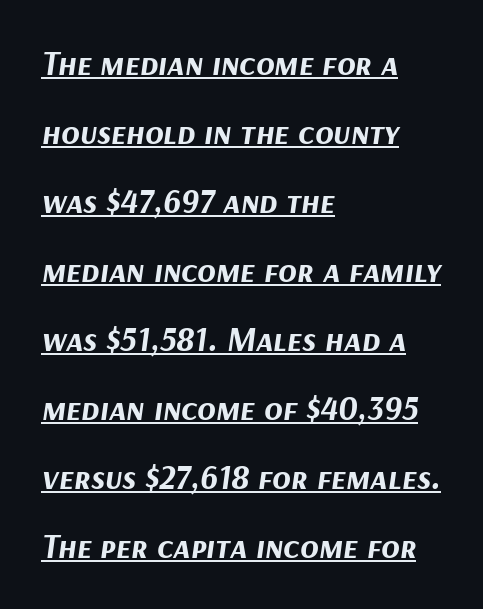
The image shows 34 px bold type, italic (leaning right); set left-aligned, loose line spacing (2.03x), normal letter spacing, underlined; medium stroke contrast and a medium x-height.
